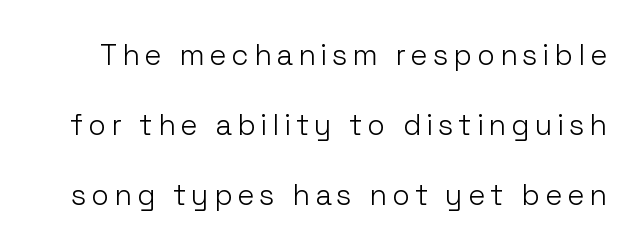
The image shows 29 px light sans-serif type, upright; set loose line spacing (2.41x), not underlined; low stroke contrast and a medium x-height.
